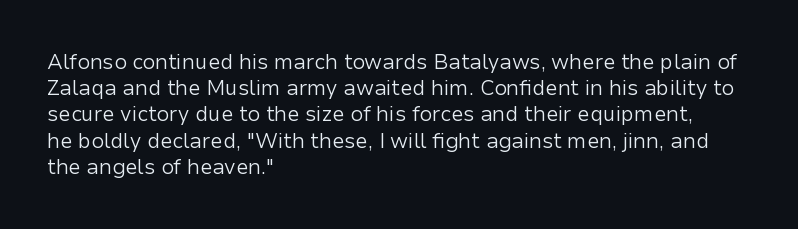
The image shows 21 px text type, upright; set left-aligned, normal line spacing (1.25x), normal letter spacing, not underlined.
